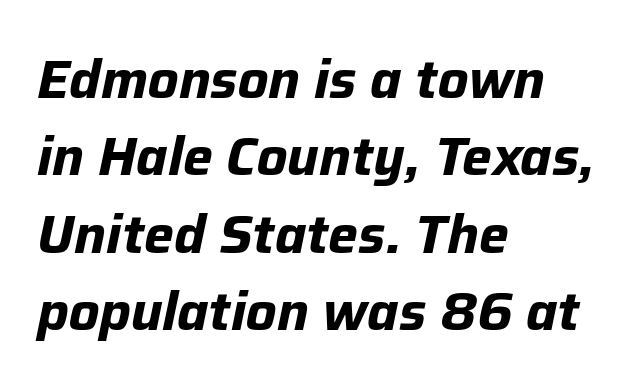
{"italic": "yes", "lean": "right", "slant_degrees": 12, "bold": "yes", "weight": "bold", "width": "normal", "stroke_contrast": "low", "x_height": "medium", "monospaced": "no", "underline": "no", "align": "left", "line_spacing": "normal", "line_spacing_ratio": 1.46, "letter_spacing": "normal", "letter_spacing_em": 0.0, "glyph_px": 53}
